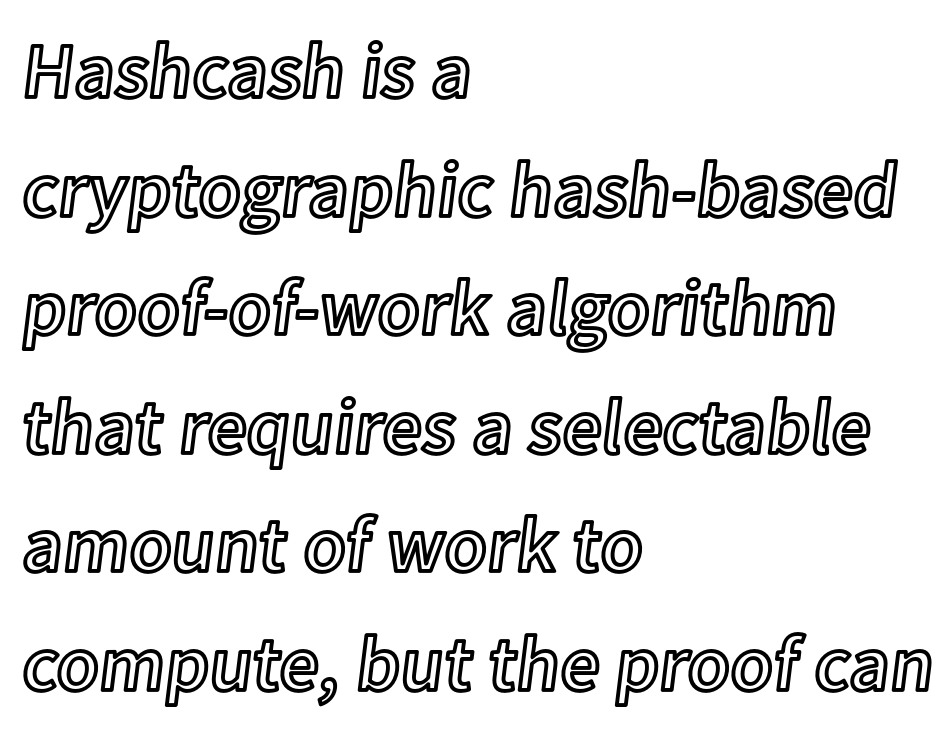
Caption: standard tracking, unaltered. Horizontal alignment here is leftward, the default for most running prose. Each row of text sits above clean, open space.
